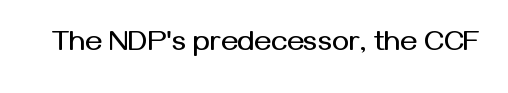
Q: Is the text italic (slanted)? A: No, it is upright.
Q: Is the typeface a serif or a sans-serif typeface? A: Sans-serif.
Q: Is the text underlined? A: No.
Q: Is the spacing between letters normal or unusually wide? A: Normal.
Q: Width (condensed, normal, or wide)? A: Normal.
Q: Stroke contrast? A: Medium.
Q: x-height? A: Medium.
Q: Monospaced? A: No.
